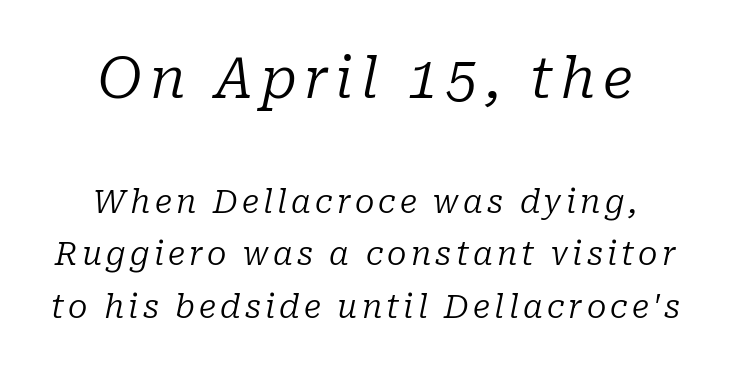
The image shows 56 px regular-weight serif type, italic (leaning right); set normal line spacing (1.64x), not underlined; the first (top) block is 1.75x larger; low stroke contrast and a medium x-height.
